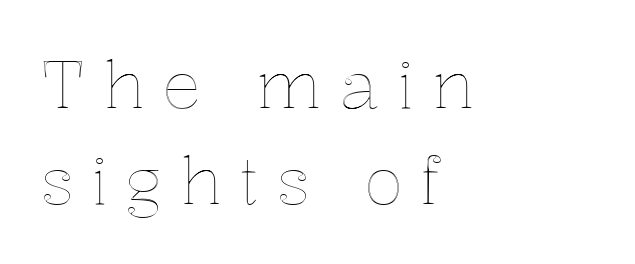
Q: Is the text italic (slanted)? A: No, it is upright.
Q: Is the text underlined? A: No.
Q: How is the paragraph aligned? A: Left-aligned.
Q: Is the spacing between letters normal or unusually wide? A: Unusually wide.
Q: Is the spacing between lines tight, normal or loose? A: Normal.
Q: Width (condensed, normal, or wide)? A: Normal.
Q: x-height? A: Medium.
Q: Monospaced? A: No.
